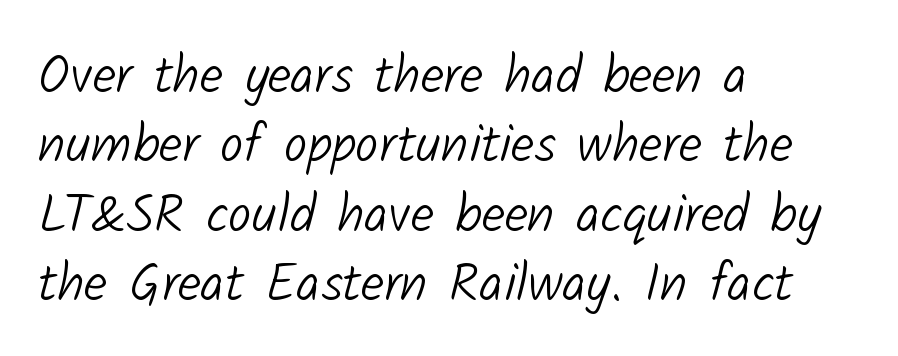
{"serif": "no", "bold": "no", "weight": "light", "width": "normal", "stroke_contrast": "low", "x_height": "medium", "monospaced": "no", "underline": "no", "align": "left", "line_spacing": "normal", "line_spacing_ratio": 1.31, "letter_spacing": "normal", "letter_spacing_em": 0.0, "glyph_px": 53}
